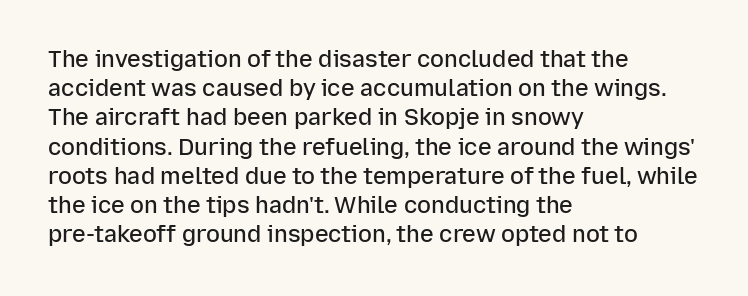
Q: Is the text bold? A: Semi-bold.
Q: Is the text italic (slanted)? A: No, it is upright.
Q: Is the text underlined? A: No.
Q: How is the paragraph aligned? A: Left-aligned.
Q: Is the spacing between letters normal or unusually wide? A: Normal.
Q: Is the spacing between lines tight, normal or loose? A: Normal.
